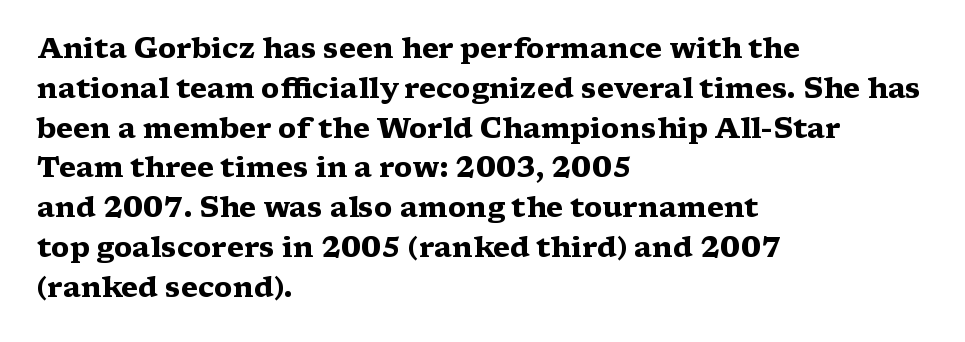
Q: Is the text bold? A: Yes.
Q: Is the text italic (slanted)? A: No, it is upright.
Q: Is the typeface a serif or a sans-serif typeface? A: Serif.
Q: Is the text underlined? A: No.
Q: How is the paragraph aligned? A: Left-aligned.
Q: Is the spacing between letters normal or unusually wide? A: Normal.
Q: Is the spacing between lines tight, normal or loose? A: Normal.
Q: Width (condensed, normal, or wide)? A: Wide.
Q: Stroke contrast? A: Medium.
Q: x-height? A: Medium.
Q: Monospaced? A: No.
